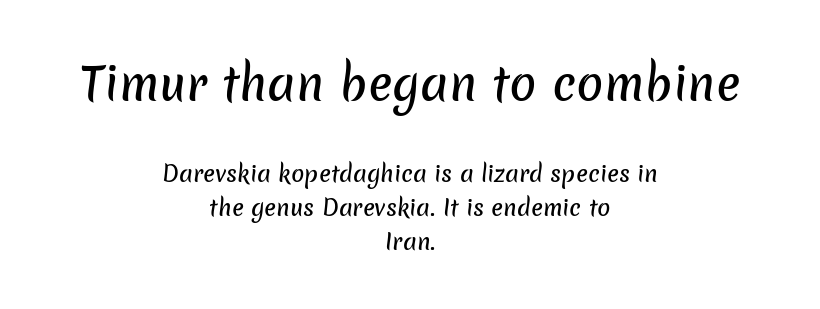
What kind of face is this? One without serifs — a sans. Which chunk is bigger? The first one — the top block dwarfs the bottom. Any mark beneath the type? The region is blank. How would I describe the line gaps? Plain and ordinary. The paragraph has two soft edges and a firm central axis.
